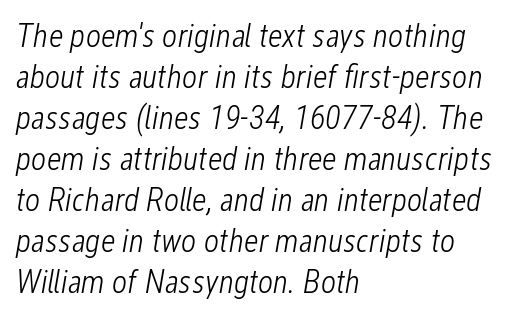
{"italic": "yes", "lean": "right", "slant_degrees": 12, "bold": "no", "weight": "light", "width": "condensed", "stroke_contrast": "low", "x_height": "medium", "monospaced": "no", "underline": "no", "align": "left", "line_spacing_ratio": 1.24, "letter_spacing": "normal", "letter_spacing_em": 0.0, "glyph_px": 33}
